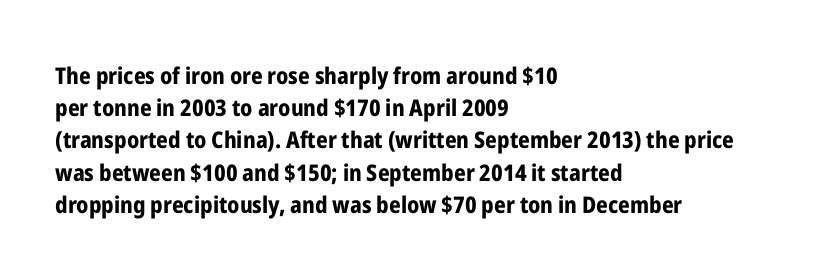
{"italic": "no", "bold": "yes", "underline": "no", "align": "left", "line_spacing": "normal", "line_spacing_ratio": 1.4, "letter_spacing": "normal", "letter_spacing_em": 0.0, "glyph_px": 23}
